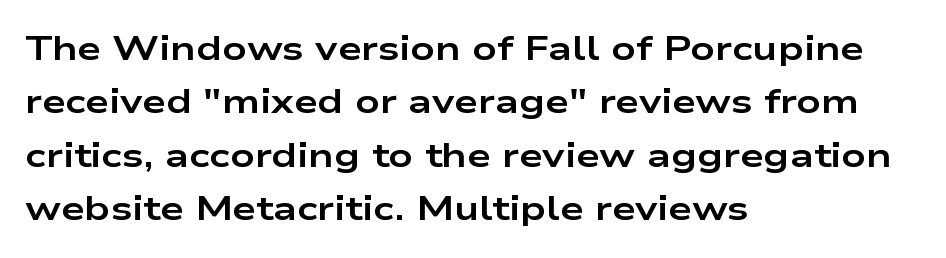
The lines in this sample share a left origin and differ only in where they stop. Type without underlining. A roman cut, with each character standing at attention. The font is running at its bold setting.
